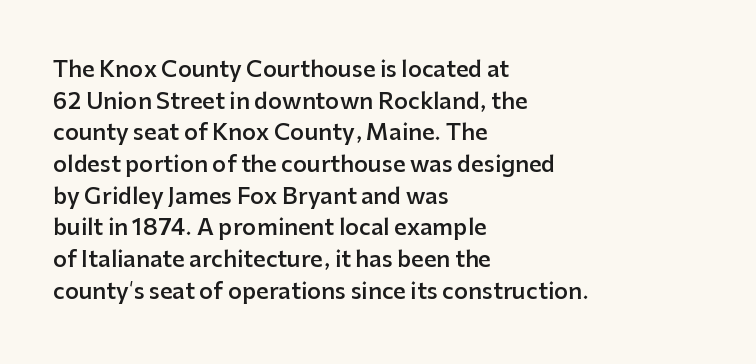
The passage shown stacks its lines at a standard gap. Beneath every word, the page is bare. The compositor pushed each line to the left boundary. Tall strokes in this sample are plumb rather than angled.
